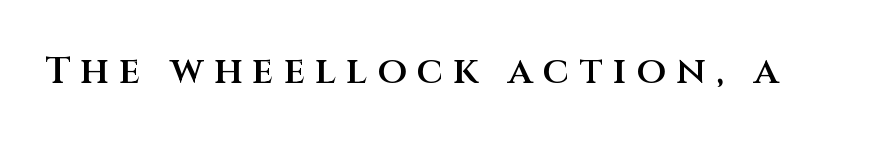
The image shows 38 px semibold sans-serif type, upright; set unusually wide letter spacing (+0.27 em), not underlined; medium stroke contrast and a large x-height.
